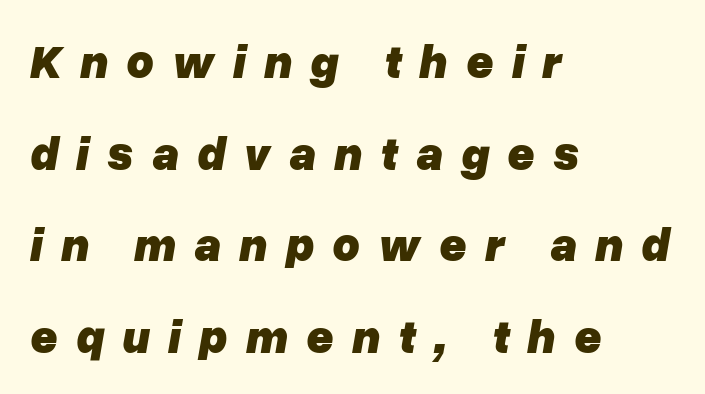
{"italic": "yes", "lean": "right", "slant_degrees": 10, "bold": "yes", "weight": "heavy", "width": "normal", "stroke_contrast": "low", "x_height": "medium", "monospaced": "no", "underline": "no", "align": "left", "line_spacing": "loose", "line_spacing_ratio": 1.95, "letter_spacing": "wide", "letter_spacing_em": 0.38, "glyph_px": 47}
